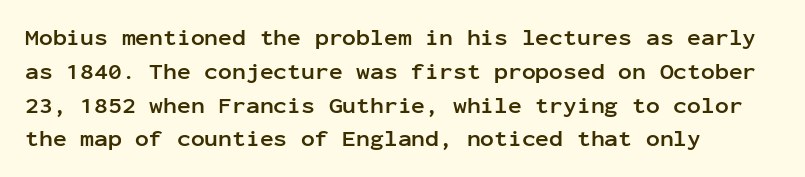
Q: Is the text bold? A: Yes.
Q: Is the text italic (slanted)? A: No, it is upright.
Q: Is the text underlined? A: No.
Q: How is the paragraph aligned? A: Left-aligned.
Q: Is the spacing between letters normal or unusually wide? A: Normal.
Q: Is the spacing between lines tight, normal or loose? A: Normal.
